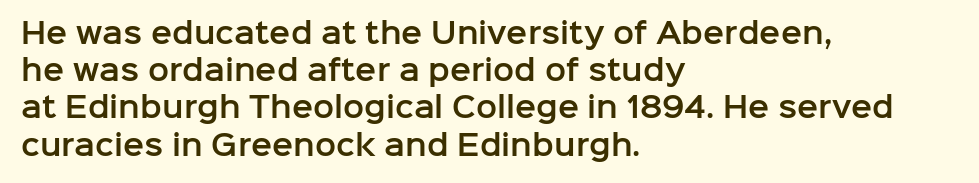
Q: Is the text italic (slanted)? A: No, it is upright.
Q: Is the typeface a serif or a sans-serif typeface? A: Sans-serif.
Q: Is the text underlined? A: No.
Q: How is the paragraph aligned? A: Left-aligned.
Q: Is the spacing between letters normal or unusually wide? A: Normal.
Q: Is the spacing between lines tight, normal or loose? A: Normal.
Q: Width (condensed, normal, or wide)? A: Normal.
Q: Stroke contrast? A: Low.
Q: x-height? A: Medium.
Q: Monospaced? A: No.
